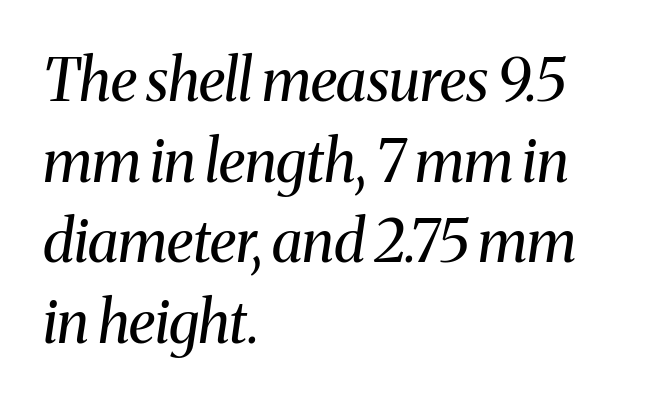
The image shows 58 px regular-weight serif type, italic (leaning right); set left-aligned, normal line spacing (1.39x), normal letter spacing, not underlined; medium stroke contrast and a medium x-height.
